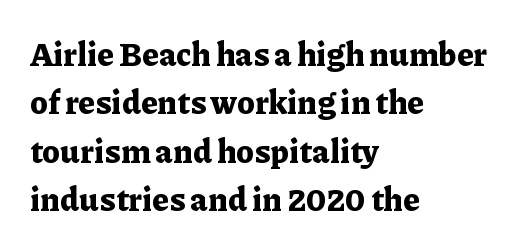
The image shows 32 px bold serif type, upright; set left-aligned, normal line spacing (1.51x), normal letter spacing, not underlined; low stroke contrast and a medium x-height.
